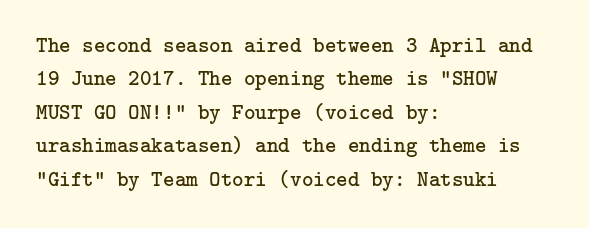
Q: Is the text bold? A: No.
Q: Is the text italic (slanted)? A: No, it is upright.
Q: Is the text underlined? A: No.
Q: How is the paragraph aligned? A: Left-aligned.
Q: Is the spacing between letters normal or unusually wide? A: Normal.
Q: Is the spacing between lines tight, normal or loose? A: Normal.
